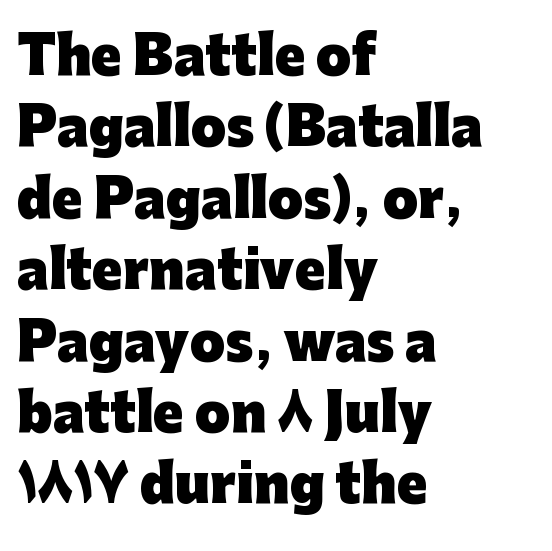
Is the type bold? Yes — the strokes are clearly thick and heavy. In terms of posture, this sample is upright. The leading is moderate, giving the passage an even texture. Character widths vary here, with narrow letters taking less room than wide ones. The glyphs in this specimen are sans serif. Check the space under the baseline: it is left empty.
